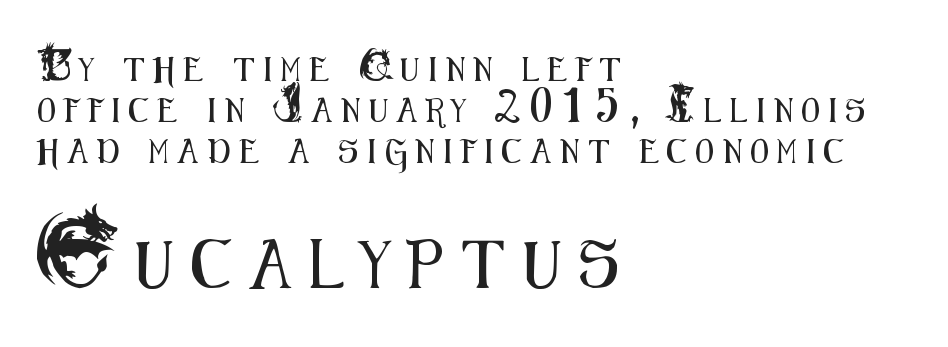
The image shows 49 px condensed sans-serif type, upright; set left-aligned, line spacing 1.71x, unusually wide letter spacing (+0.38 em), not underlined; the second (bottom) block is 2.04x larger; medium stroke contrast and a small x-height.
